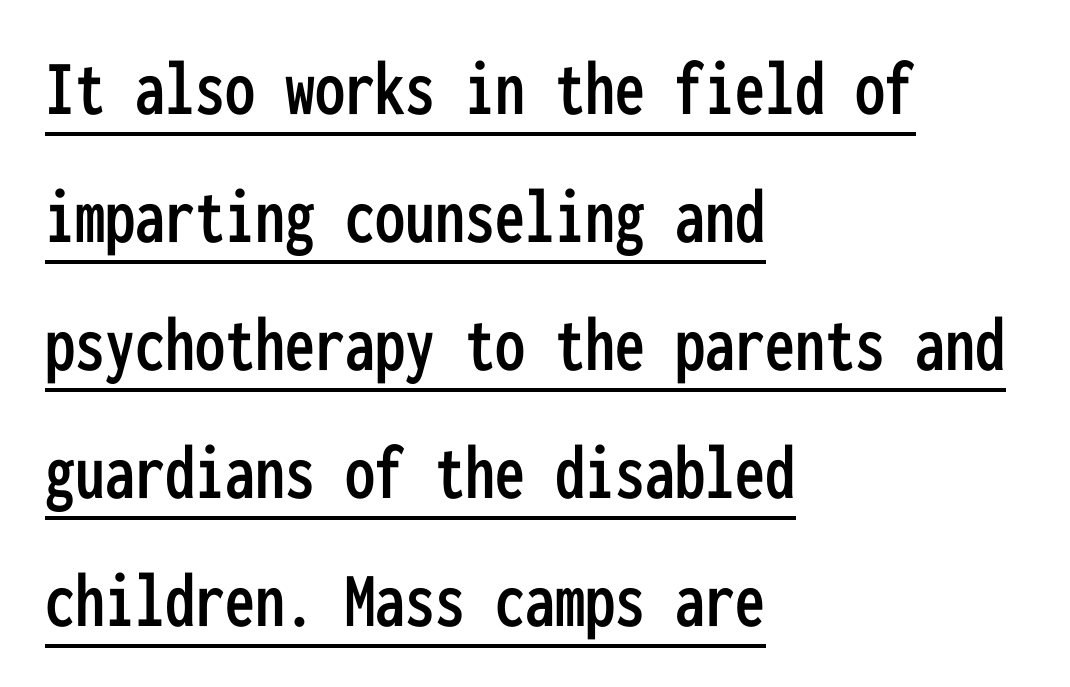
Q: Is the text italic (slanted)? A: No, it is upright.
Q: Is the typeface a serif or a sans-serif typeface? A: Sans-serif.
Q: Is the text underlined? A: Yes.
Q: How is the paragraph aligned? A: Left-aligned.
Q: Is the spacing between letters normal or unusually wide? A: Normal.
Q: Is the spacing between lines tight, normal or loose? A: Normal.
Q: Width (condensed, normal, or wide)? A: Condensed.
Q: Stroke contrast? A: Low.
Q: x-height? A: Medium.
Q: Monospaced? A: Yes.
